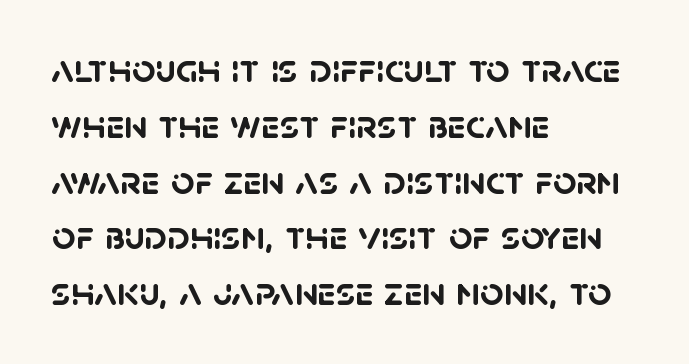
Q: Is the text bold? A: Yes.
Q: Is the typeface a serif or a sans-serif typeface? A: Sans-serif.
Q: Is the text underlined? A: No.
Q: How is the paragraph aligned? A: Left-aligned.
Q: Is the spacing between letters normal or unusually wide? A: Normal.
Q: Is the spacing between lines tight, normal or loose? A: Normal.
Q: Width (condensed, normal, or wide)? A: Normal.
Q: Stroke contrast? A: Low.
Q: x-height? A: Large.
Q: Monospaced? A: No.
